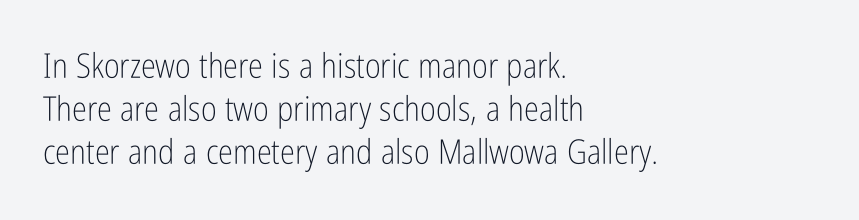
{"serif": "no", "italic": "no", "bold": "no", "weight": "light", "width": "condensed", "stroke_contrast": "low", "x_height": "medium", "monospaced": "no", "underline": "no", "align": "left", "line_spacing": "normal", "line_spacing_ratio": 1.27, "letter_spacing": "normal", "letter_spacing_em": 0.0, "glyph_px": 34}
